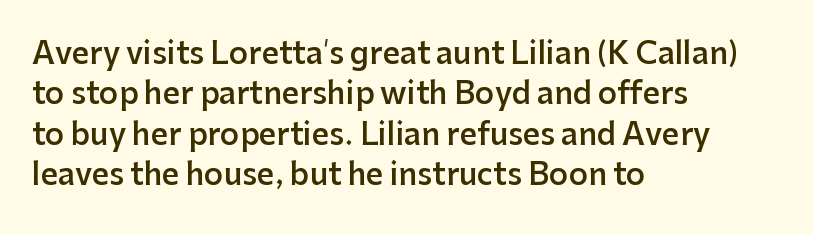
Q: Is the text bold? A: Semi-bold.
Q: Is the text italic (slanted)? A: No, it is upright.
Q: Is the typeface a serif or a sans-serif typeface? A: Sans-serif.
Q: Is the text underlined? A: No.
Q: How is the paragraph aligned? A: Left-aligned.
Q: Is the spacing between letters normal or unusually wide? A: Normal.
Q: Is the spacing between lines tight, normal or loose? A: Normal.
Q: Width (condensed, normal, or wide)? A: Normal.
Q: Stroke contrast? A: Low.
Q: x-height? A: Medium.
Q: Monospaced? A: No.
